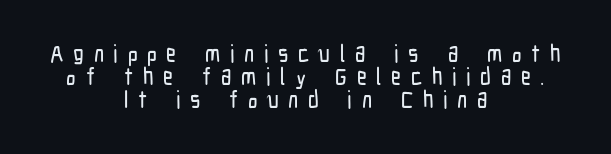
Lines of text with bare space underneath. Do the letters lean? They stand straight. These lines stack symmetrically, like a column narrowing and widening about its center. Summary of vertical rhythm: compact, with narrow interline spacing.
